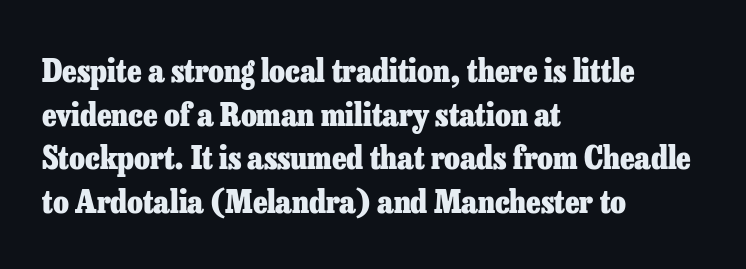
The image shows 32 px heavy serif type, upright; set left-aligned, normal line spacing (1.36x), normal letter spacing, not underlined; low stroke contrast and a medium x-height.
